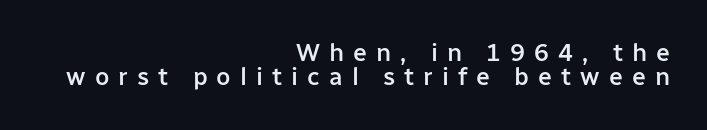
The image shows 25 px text type, upright; set right-aligned, tight line spacing (0.97x), unusually wide letter spacing (+0.36 em), not underlined.
